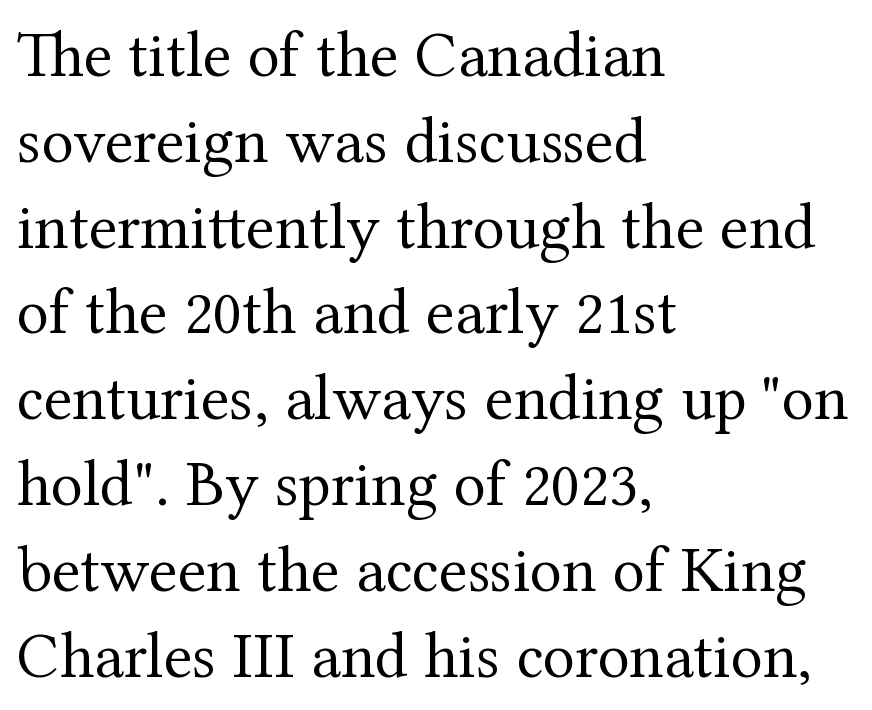
The image shows 66 px regular-weight serif type, upright; set left-aligned, normal line spacing (1.3x), normal letter spacing, not underlined; medium stroke contrast and a medium x-height.
